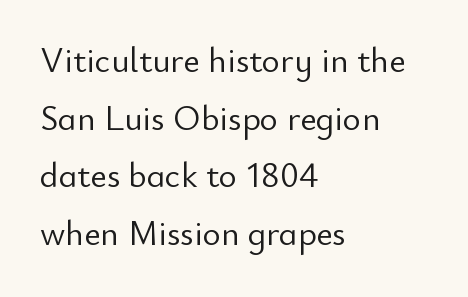
This is roman type, the default non-slanted kind. This rendering uses left alignment, leaving the right contour irregular. Grotesque or geometric, the face here clearly has no serifs. Underline: absent.
